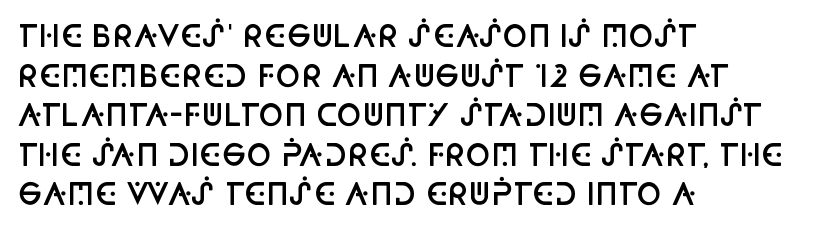
{"serif": "no", "italic": "no", "bold": "semi", "weight": "semibold", "width": "condensed", "stroke_contrast": "low", "x_height": "large", "monospaced": "no", "underline": "no", "align": "left", "line_spacing": "normal", "line_spacing_ratio": 1.32, "letter_spacing": "normal", "letter_spacing_em": 0.0, "glyph_px": 30}
